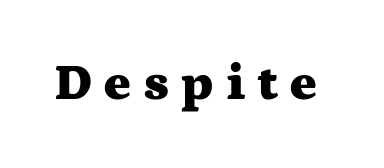
{"serif": "yes", "italic": "no", "bold": "yes", "weight": "heavy", "width": "wide", "stroke_contrast": "medium", "x_height": "medium", "monospaced": "no", "underline": "no", "letter_spacing": "wide", "letter_spacing_em": 0.22, "glyph_px": 52}
